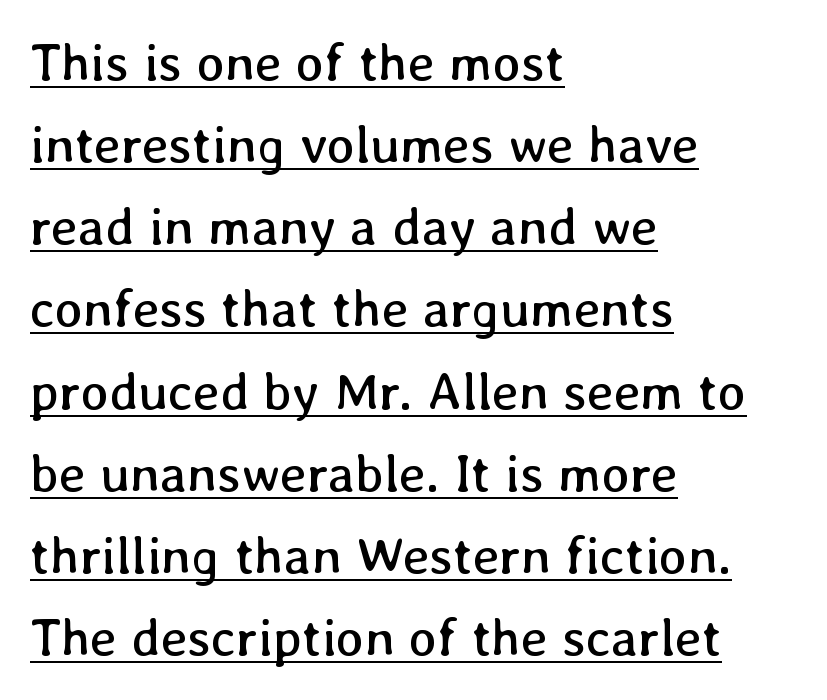
The image shows 53 px regular-weight type, upright; set left-aligned, normal line spacing (1.55x), normal letter spacing, underlined; low stroke contrast and a medium x-height.
